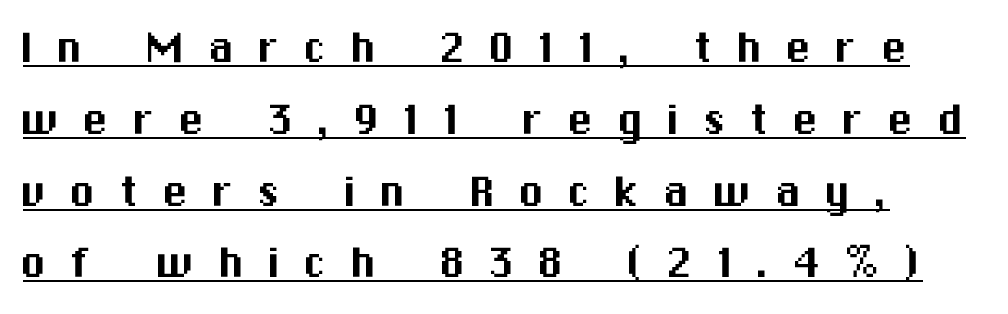
{"serif": "no", "italic": "no", "width": "normal", "stroke_contrast": "medium", "x_height": "medium", "monospaced": "no", "underline": "yes", "line_spacing": "normal", "line_spacing_ratio": 1.38, "letter_spacing": "wide", "letter_spacing_em": 0.45, "glyph_px": 52}
